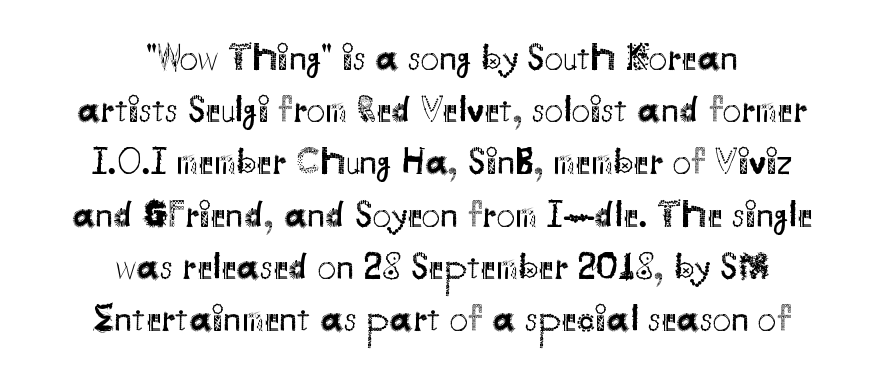
Spacing verdict: proportional, widths tailored to each character. Regarding serifs, this sample does without them. Stem width sits at or under what a default text font uses. The lettering holds an erect, upright posture throughout. Each new line begins a customary step beneath the previous one.
